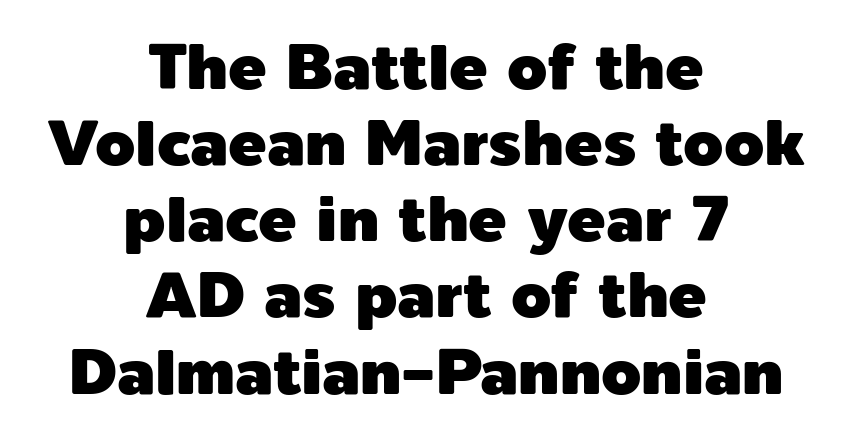
The image shows 64 px sans-serif type, upright; set centered, line spacing 1.19x, normal letter spacing, not underlined; a medium x-height.
